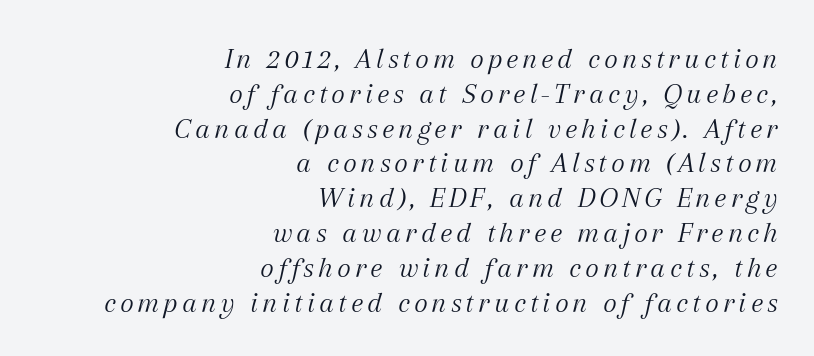
Q: Is the text bold? A: No.
Q: Is the text italic (slanted)? A: Yes, it leans right by about 12 degrees.
Q: Is the typeface a serif or a sans-serif typeface? A: Serif.
Q: Is the text underlined? A: No.
Q: How is the paragraph aligned? A: Right-aligned.
Q: Width (condensed, normal, or wide)? A: Normal.
Q: Stroke contrast? A: Medium.
Q: x-height? A: Medium.
Q: Monospaced? A: No.
